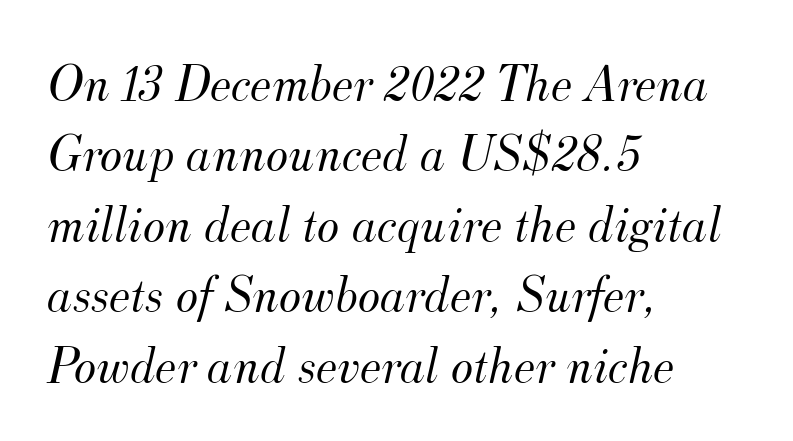
The image shows 53 px light serif type, italic (leaning right); set left-aligned, normal line spacing (1.33x), normal letter spacing, not underlined; medium stroke contrast and a small x-height.
